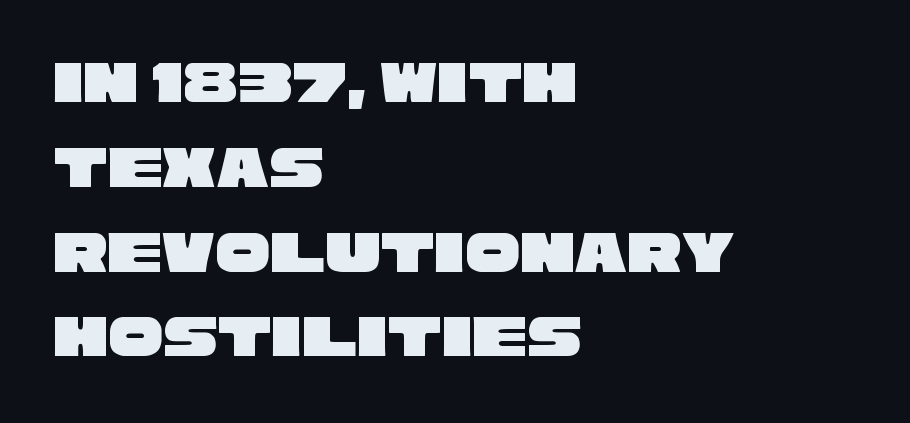
Nope, no serifs anywhere on these letters. This sample has the flowing, uneven cadence of proportional lettering. There is no visible air inserted between adjacent glyphs. Bare-footed words on every line.
